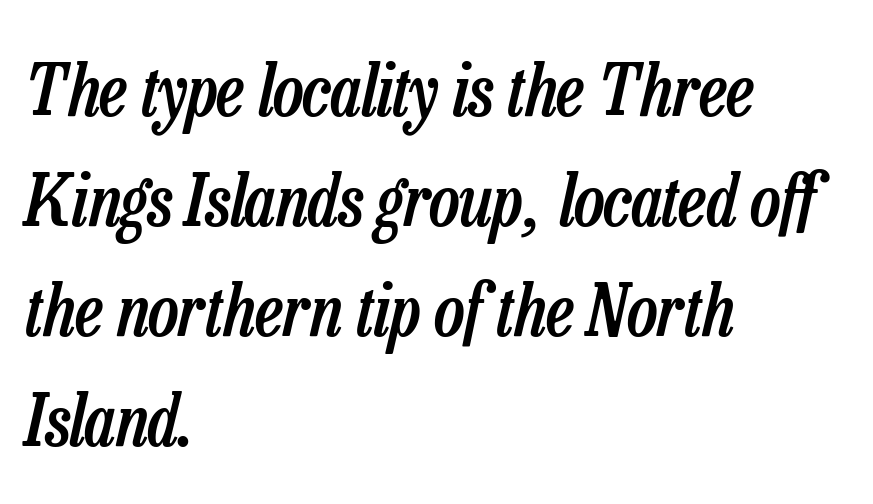
Q: Is the text bold? A: Semi-bold.
Q: Is the text italic (slanted)? A: Yes, it leans right by about 13 degrees.
Q: Is the text underlined? A: No.
Q: How is the paragraph aligned? A: Left-aligned.
Q: Is the spacing between letters normal or unusually wide? A: Normal.
Q: Is the spacing between lines tight, normal or loose? A: Normal.
Q: Width (condensed, normal, or wide)? A: Condensed.
Q: Stroke contrast? A: Low.
Q: x-height? A: Medium.
Q: Monospaced? A: No.
